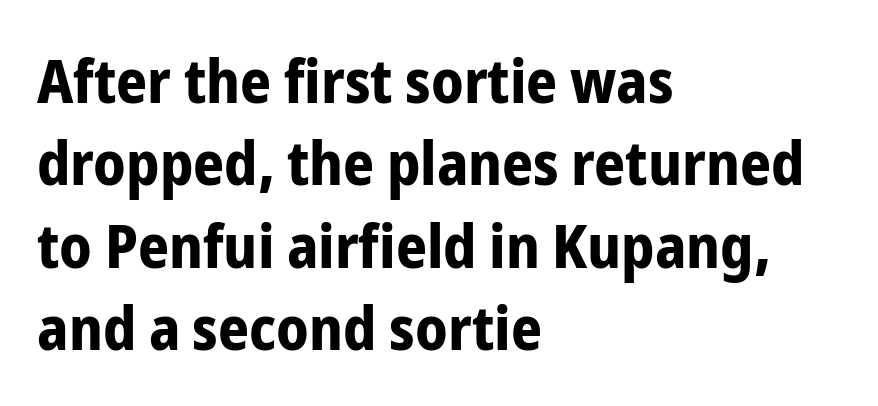
Q: Is the text bold? A: Yes.
Q: Is the text italic (slanted)? A: No, it is upright.
Q: Is the typeface a serif or a sans-serif typeface? A: Sans-serif.
Q: Is the text underlined? A: No.
Q: How is the paragraph aligned? A: Left-aligned.
Q: Is the spacing between letters normal or unusually wide? A: Normal.
Q: Is the spacing between lines tight, normal or loose? A: Normal.
Q: Width (condensed, normal, or wide)? A: Condensed.
Q: Stroke contrast? A: Low.
Q: x-height? A: Medium.
Q: Monospaced? A: No.
